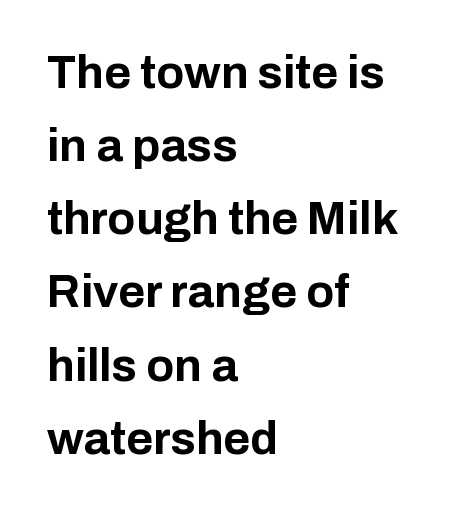
Q: Is the text bold? A: Yes.
Q: Is the text italic (slanted)? A: No, it is upright.
Q: Is the typeface a serif or a sans-serif typeface? A: Sans-serif.
Q: Is the text underlined? A: No.
Q: How is the paragraph aligned? A: Left-aligned.
Q: Is the spacing between letters normal or unusually wide? A: Normal.
Q: Is the spacing between lines tight, normal or loose? A: Normal.
Q: Width (condensed, normal, or wide)? A: Normal.
Q: Stroke contrast? A: Low.
Q: x-height? A: Medium.
Q: Monospaced? A: No.
